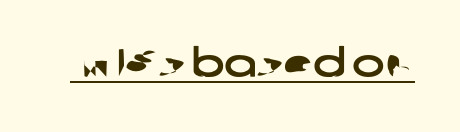
Q: Is the typeface a serif or a sans-serif typeface? A: Sans-serif.
Q: Is the text underlined? A: Yes.
Q: Is the spacing between letters normal or unusually wide? A: Normal.
Q: Width (condensed, normal, or wide)? A: Wide.
Q: Stroke contrast? A: Low.
Q: x-height? A: Medium.
Q: Monospaced? A: No.
